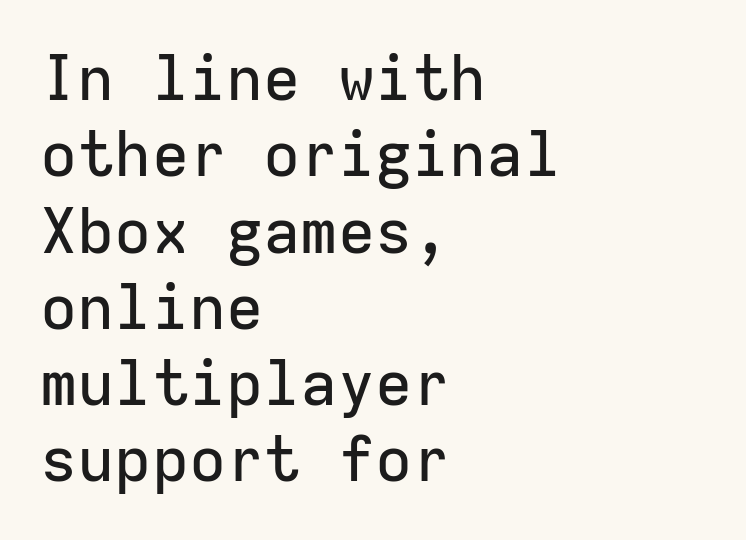
Q: Is the text italic (slanted)? A: No, it is upright.
Q: Is the typeface a serif or a sans-serif typeface? A: Sans-serif.
Q: Is the text underlined? A: No.
Q: How is the paragraph aligned? A: Left-aligned.
Q: Is the spacing between letters normal or unusually wide? A: Normal.
Q: Width (condensed, normal, or wide)? A: Normal.
Q: Stroke contrast? A: Low.
Q: x-height? A: Medium.
Q: Monospaced? A: Yes.
